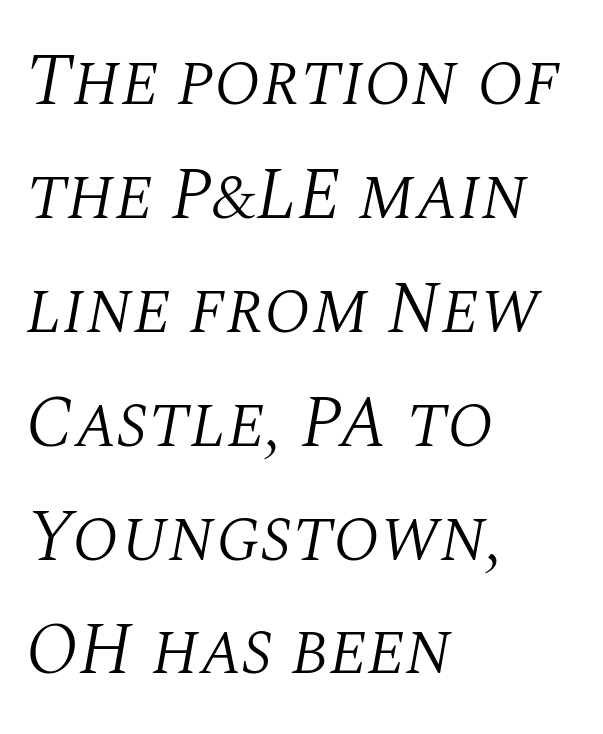
{"serif": "yes", "italic": "yes", "lean": "right", "slant_degrees": 10, "bold": "no", "weight": "light", "width": "normal", "stroke_contrast": "medium", "x_height": "large", "monospaced": "no", "underline": "no", "align": "left", "line_spacing": "normal", "line_spacing_ratio": 1.56, "letter_spacing": "normal", "letter_spacing_em": 0.0, "glyph_px": 73}
